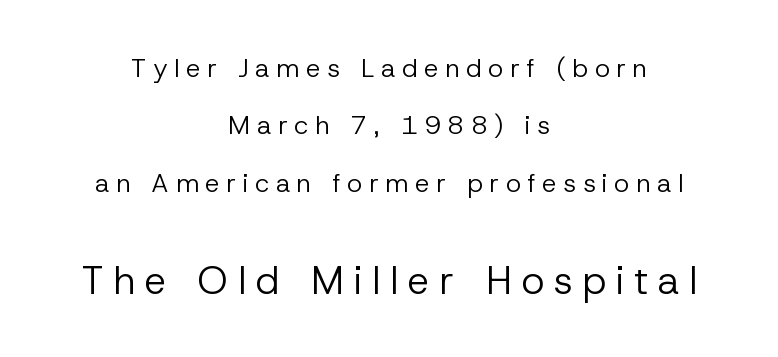
{"serif": "no", "italic": "no", "bold": "no", "weight": "regular", "width": "normal", "stroke_contrast": "low", "x_height": "medium", "monospaced": "no", "underline": "no", "align": "center", "line_spacing": "loose", "line_spacing_ratio": 2.21, "letter_spacing": "wide", "letter_spacing_em": 0.25, "larger_block": "second", "size_ratio": 1.5, "glyph_px": 39}
